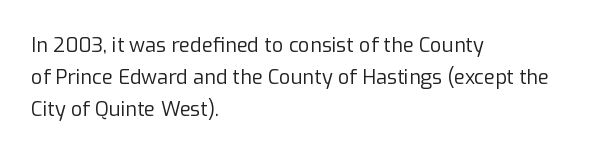
Q: Is the text bold? A: No.
Q: Is the text italic (slanted)? A: No, it is upright.
Q: Is the text underlined? A: No.
Q: How is the paragraph aligned? A: Left-aligned.
Q: Is the spacing between letters normal or unusually wide? A: Normal.
Q: Is the spacing between lines tight, normal or loose? A: Normal.
